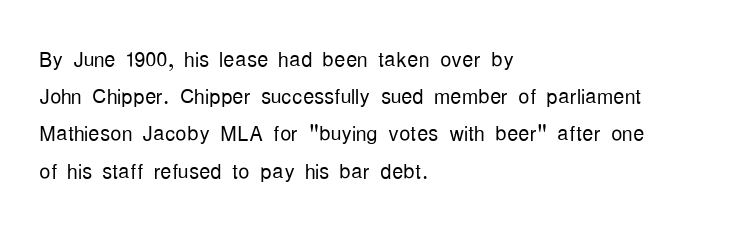
The image shows 28 px light, condensed sans-serif type, upright; set left-aligned, normal line spacing (1.33x), normal letter spacing, not underlined; low stroke contrast and a medium x-height.
